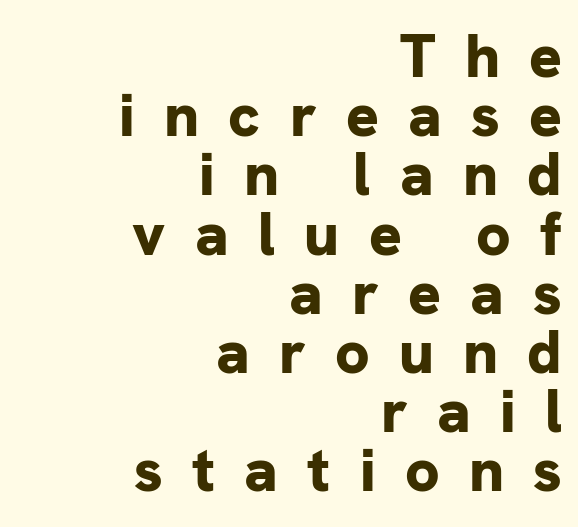
{"serif": "no", "italic": "no", "bold": "yes", "weight": "bold", "width": "normal", "stroke_contrast": "low", "x_height": "medium", "monospaced": "no", "underline": "no", "align": "right", "line_spacing": "tight", "line_spacing_ratio": 0.97, "letter_spacing": "wide", "letter_spacing_em": 0.48, "glyph_px": 61}
